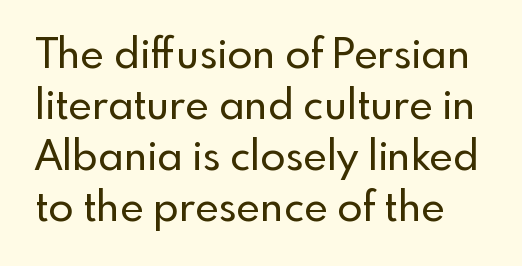
{"serif": "no", "italic": "no", "width": "normal", "x_height": "small", "monospaced": "no", "underline": "no", "line_spacing_ratio": 1.24, "letter_spacing": "normal", "letter_spacing_em": 0.0, "glyph_px": 41}
